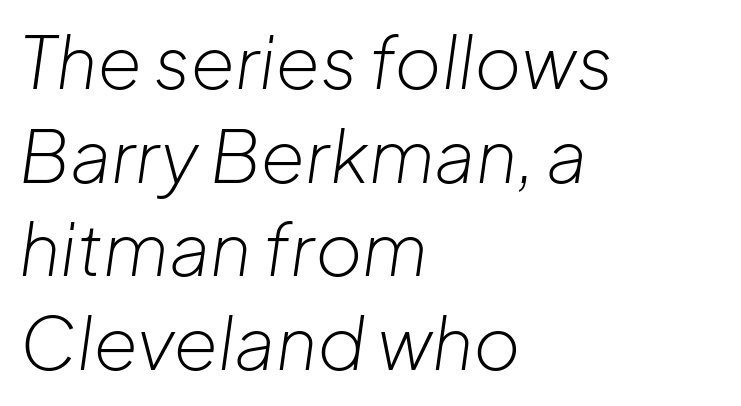
{"italic": "yes", "lean": "right", "slant_degrees": 8, "bold": "no", "weight": "light", "width": "normal", "stroke_contrast": "low", "x_height": "medium", "monospaced": "no", "underline": "no", "align": "left", "line_spacing": "normal", "line_spacing_ratio": 1.3, "letter_spacing": "normal", "letter_spacing_em": 0.0, "glyph_px": 72}
